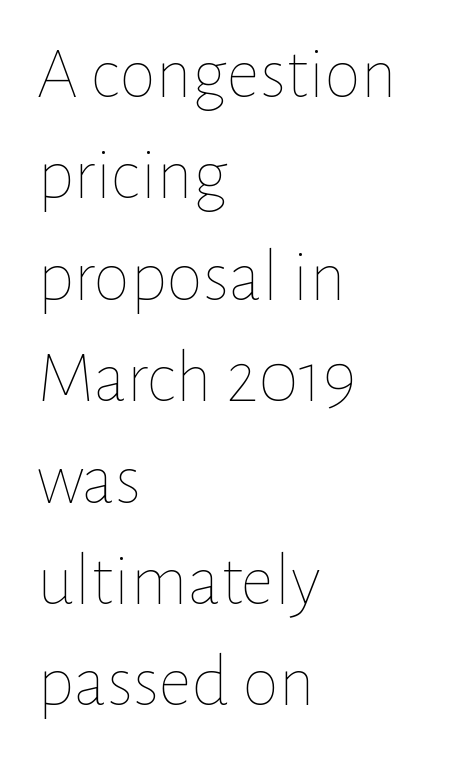
{"italic": "no", "bold": "no", "weight": "thin", "width": "normal", "stroke_contrast": "low", "x_height": "medium", "monospaced": "no", "underline": "no", "align": "left", "line_spacing": "normal", "line_spacing_ratio": 1.37, "letter_spacing": "normal", "letter_spacing_em": 0.0, "glyph_px": 74}
